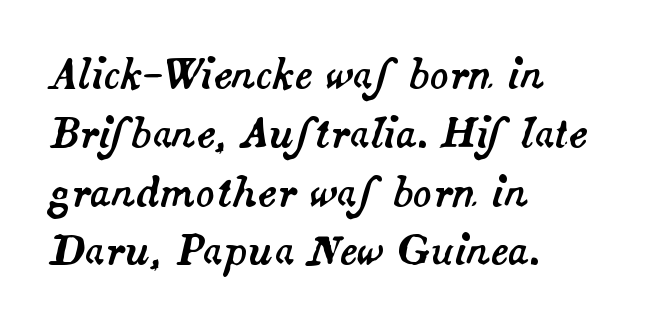
The image shows 40 px text type, italic (leaning right); set left-aligned, normal line spacing (1.47x), normal letter spacing, not underlined; medium stroke contrast and a small x-height.
